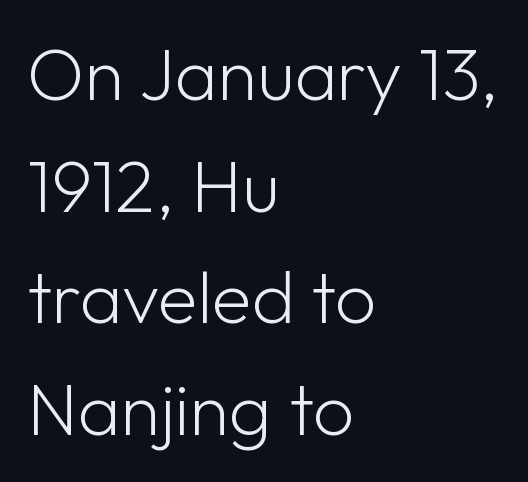
Posture: vertical. Weight: regular or lighter. The type family on display is of the sans-serif kind. Is the block centered? No — it sits flush against the left margin. The leading is moderate, giving the passage an even texture. Letter spacing: default.
